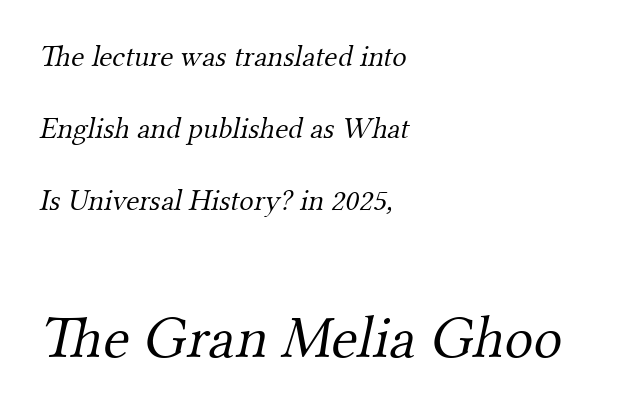
Rows of type keep a wide berth in the vertical direction. Short and long lines alike share a common starting point at left. Typesetter's note — lower block bumped up in size, upper block left smaller. Short note: letters normally spaced.
